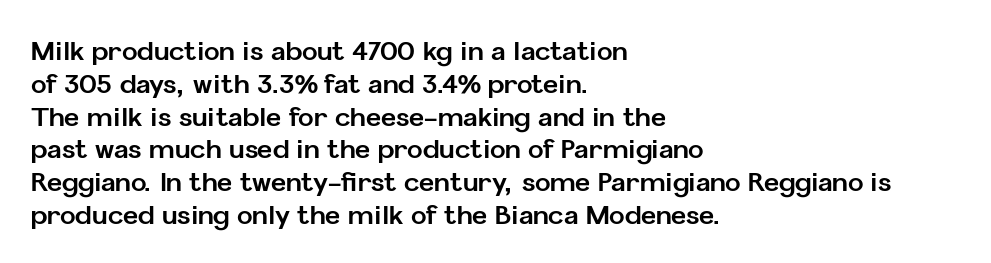
{"italic": "no", "bold": "yes", "underline": "no", "align": "left", "line_spacing": "normal", "line_spacing_ratio": 1.26, "letter_spacing": "normal", "letter_spacing_em": 0.0, "glyph_px": 26}
